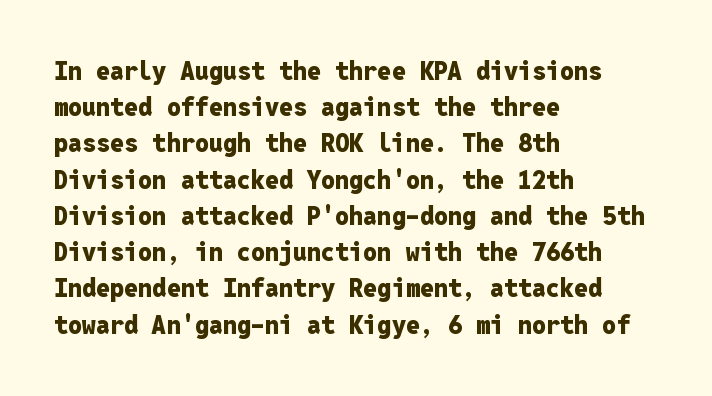
Typesetter's note: full bold, strokes at maximum text heaviness. Rendered with straight, roman letterforms. The line-height multiplier appears to be the usual default. Words appear dense and cohesive because spacing is normal. A student would call this left alignment; a typographer would say flush left, rag right. The baseline area is clear.
